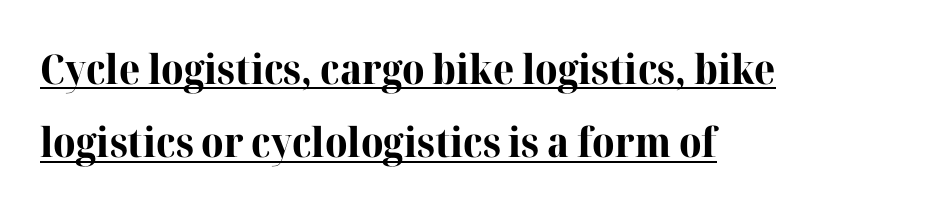
Q: Is the text bold? A: Yes.
Q: Is the text italic (slanted)? A: No, it is upright.
Q: Is the typeface a serif or a sans-serif typeface? A: Serif.
Q: Is the text underlined? A: Yes.
Q: How is the paragraph aligned? A: Left-aligned.
Q: Is the spacing between letters normal or unusually wide? A: Normal.
Q: Width (condensed, normal, or wide)? A: Normal.
Q: Stroke contrast? A: High.
Q: x-height? A: Medium.
Q: Monospaced? A: No.
